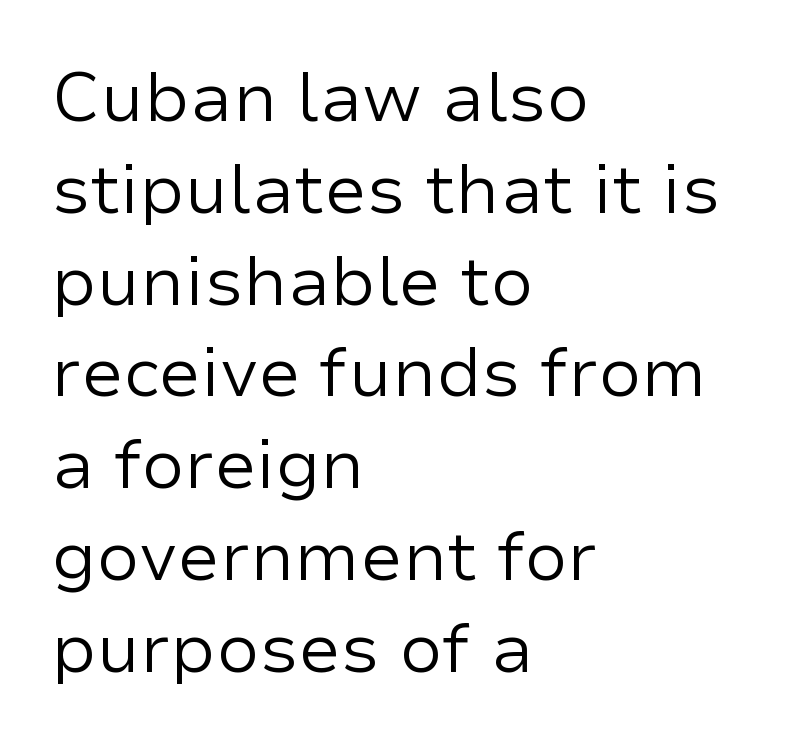
Spacing verdict: proportional, widths tailored to each character. Style check: upright. Evenly set lines give the paragraph a standard silhouette. Nobody drew a line under any word here. The characters display no serif detailing; their extremities are plain. Tracking value appears to be zero — textbook default spacing.
